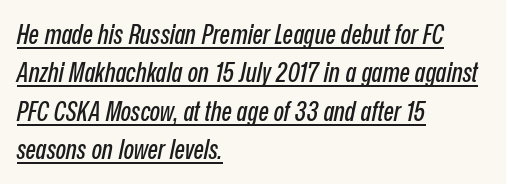
Q: Is the text italic (slanted)? A: Yes, it leans right by about 12 degrees.
Q: Is the text underlined? A: Yes.
Q: How is the paragraph aligned? A: Left-aligned.
Q: Is the spacing between letters normal or unusually wide? A: Normal.
Q: Is the spacing between lines tight, normal or loose? A: Normal.
